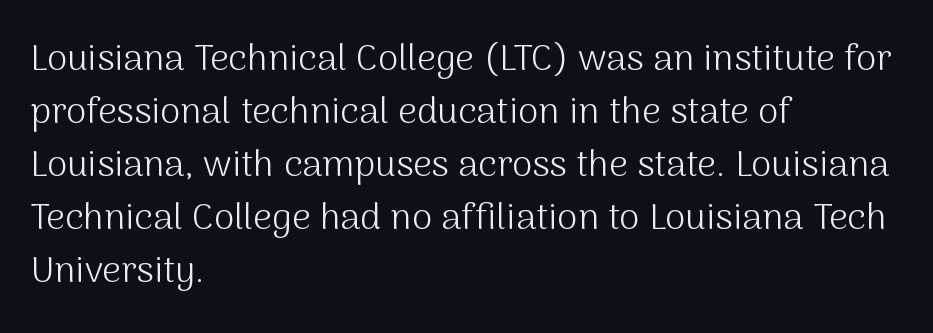
{"serif": "no", "italic": "no", "bold": "no", "weight": "light", "width": "normal", "stroke_contrast": "medium", "x_height": "medium", "monospaced": "no", "underline": "no", "align": "left", "line_spacing": "normal", "line_spacing_ratio": 1.43, "letter_spacing": "normal", "letter_spacing_em": 0.0, "glyph_px": 37}
